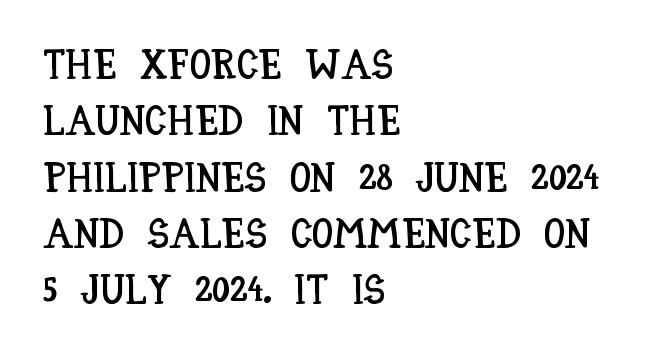
{"italic": "no", "width": "condensed", "stroke_contrast": "low", "x_height": "large", "monospaced": "no", "underline": "no", "align": "left", "line_spacing": "normal", "line_spacing_ratio": 1.34, "letter_spacing": "normal", "letter_spacing_em": 0.0, "glyph_px": 42}
